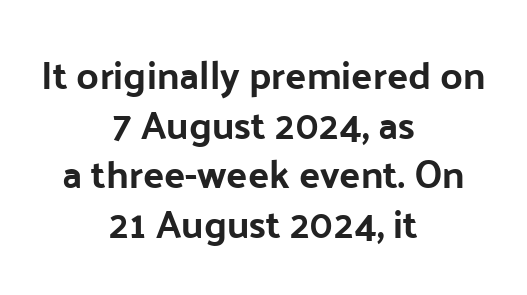
Rows of type keep a routine distance in the vertical direction. Check the space under the baseline: it is left empty. Style check: upright. Note: no serifs on the glyphs. The tracking reads as untouched default to a designer's eye. You could not count columns in this text — the font is proportionally spaced.
